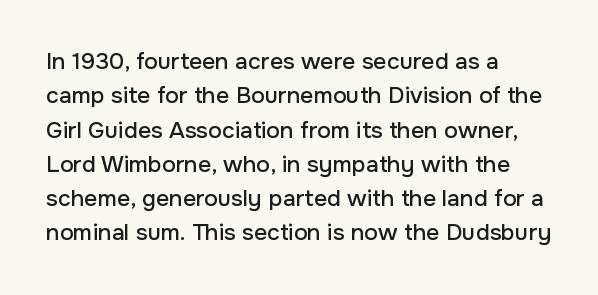
The image shows 23 px text type, upright; set left-aligned, normal line spacing (1.49x), normal letter spacing, not underlined.
